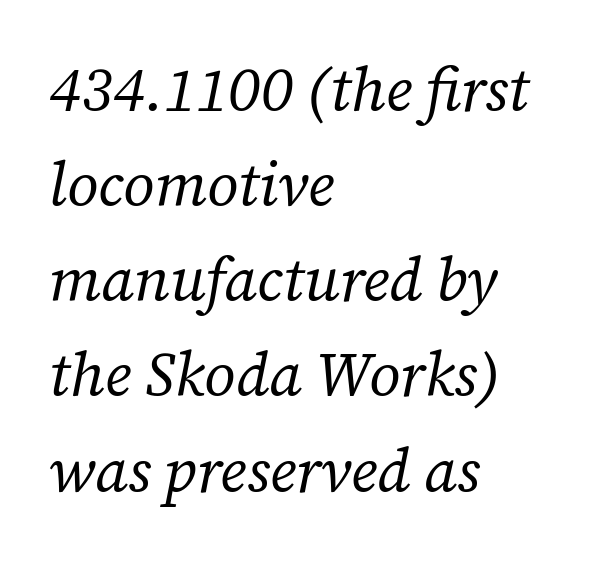
Slanted lettering throughout. Left-aligned paragraph, ragged on the right. A serif font was chosen for this passage. Characters follow at the spacing the type designer built in. The cut favours lightness, reaching ordinary text weight at its darkest.
